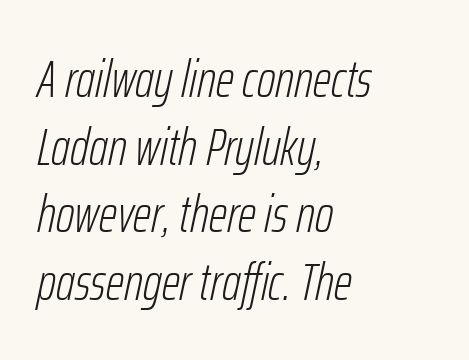
Q: Is the text bold? A: No.
Q: Is the text italic (slanted)? A: Yes, it leans right by about 12 degrees.
Q: Is the text underlined? A: No.
Q: How is the paragraph aligned? A: Left-aligned.
Q: Is the spacing between letters normal or unusually wide? A: Normal.
Q: Is the spacing between lines tight, normal or loose? A: Normal.
Q: Width (condensed, normal, or wide)? A: Condensed.
Q: Stroke contrast? A: Low.
Q: x-height? A: Medium.
Q: Monospaced? A: No.
